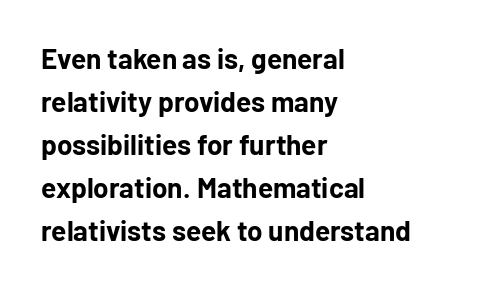
Each new line begins a customary step beneath the previous one. The rendering uses natural spacing where letterforms have individual widths. The axis of the letterforms is exactly vertical. The letters are bold, with thick, heavy strokes.
